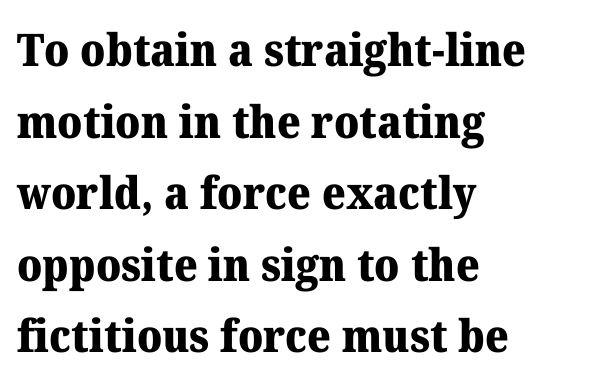
The image shows 45 px heavy serif type, upright; set left-aligned, normal line spacing (1.59x), normal letter spacing, not underlined; medium stroke contrast and a medium x-height.
